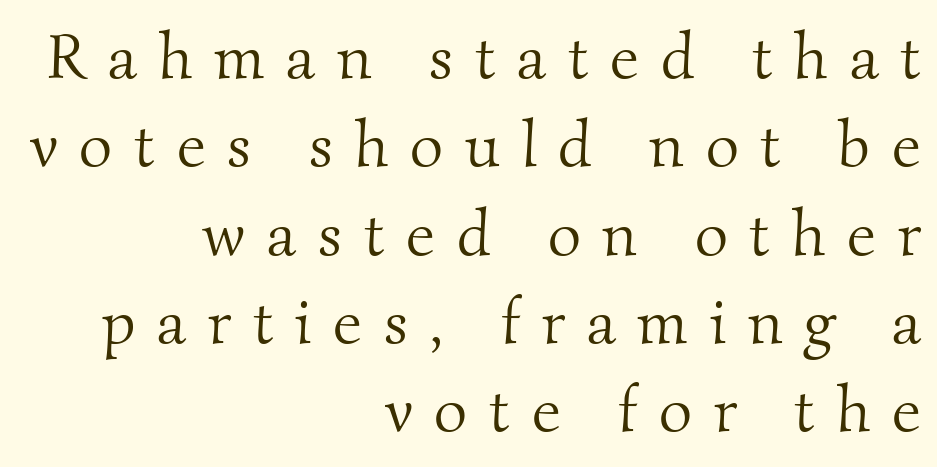
Is this a fixed-width face? No — the glyphs have proportional, varying widths. Every row of glyphs terminates at an identical x-position on the right. Each letter's strokes conclude with small projecting serifs. Evenly set lines give the paragraph a standard silhouette.
